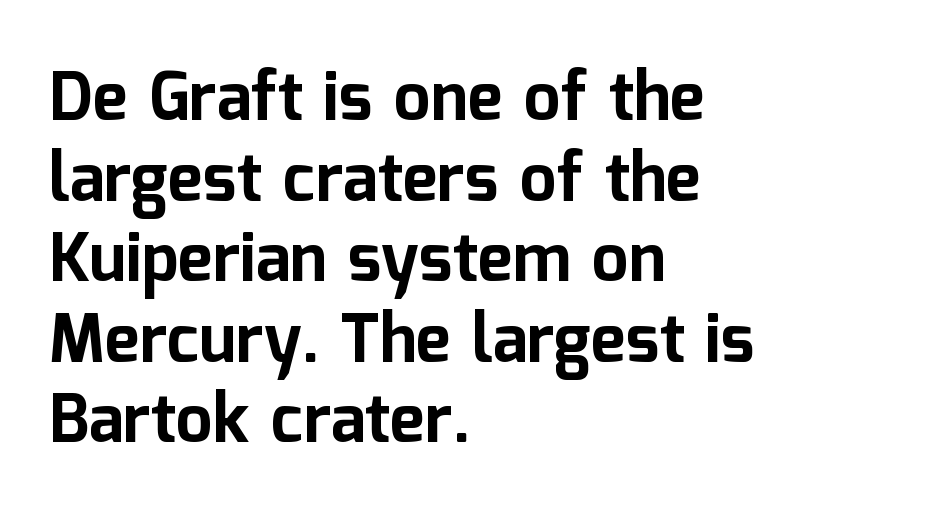
Rendered with straight, roman letterforms. Nobody touched the tracking dial on this one. To sum up the face: it is a sans, with no serifs. The compositor pushed each line to the left boundary. This sample has the flowing, uneven cadence of proportional lettering. How heavy is the stroke? Heavy — this is a bold.
